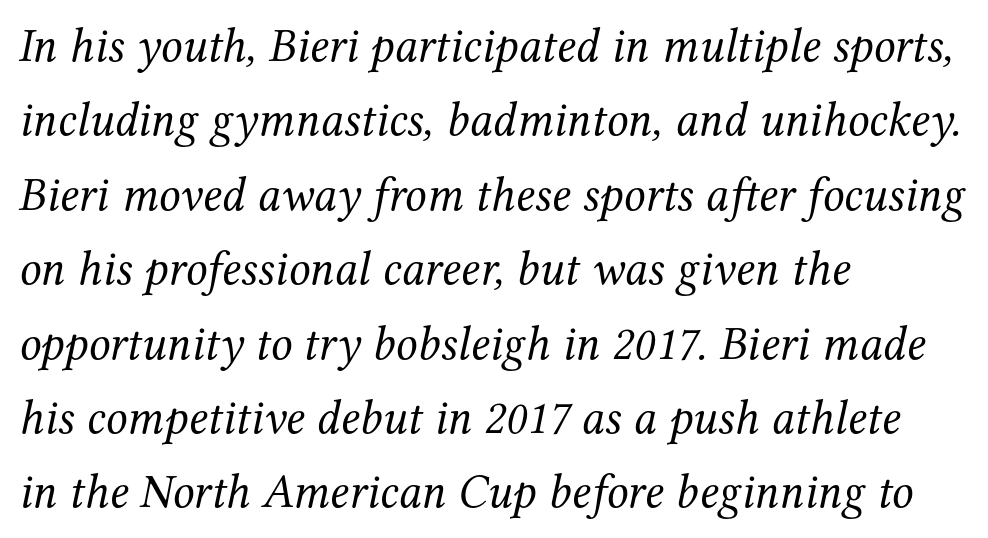
Are there feet on the stems? There are — it's a serif. Each line starts at the same left margin while the right side varies. Letters rest on an invisible, unmarked baseline. The passage shown is not bold in any degree. Slanted lettering throughout.
